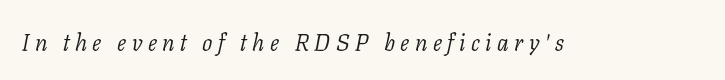
This reads as an unemphasized weight, regular at the heaviest. Letters rest on an invisible, unmarked baseline. Spacing between characters has been opened up far beyond the box default. Yep, that's italic — everything's leaning.
